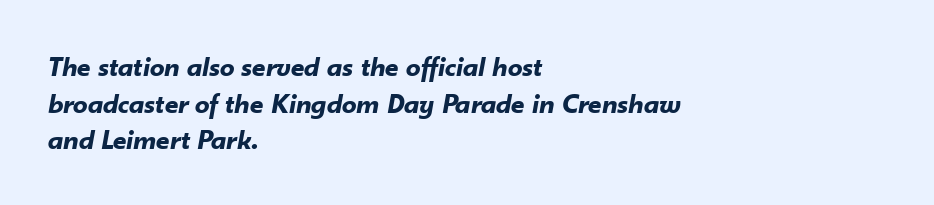
The image shows 29 px bold type, italic (leaning right); set left-aligned, normal line spacing (1.26x), normal letter spacing, not underlined; low stroke contrast and a small x-height.
